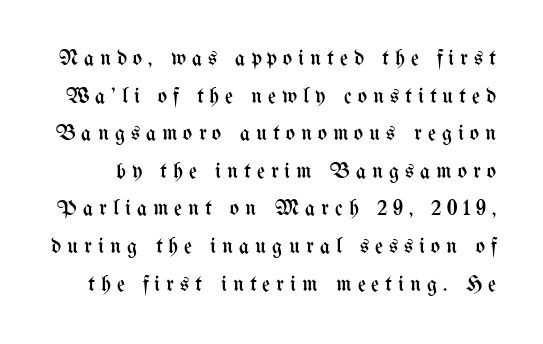
Anything drawn beneath the words? Only blank space. No letter is thick-stroked: the sample isn't bold. The axis of the letterforms is exactly vertical. The gaps between neighbouring characters are conspicuously large.
